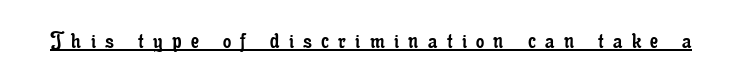
Look at the tracking — it's clearly loosened, letters drifting apart. Quick note: not italic, upright. This is not heavy type; no bold has been used. Underline: present.
